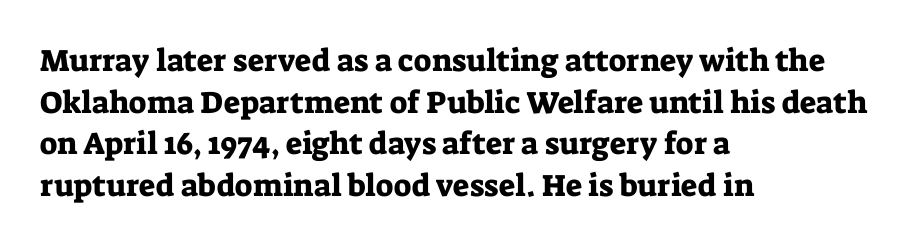
{"serif": "yes", "italic": "no", "width": "normal", "stroke_contrast": "low", "x_height": "medium", "monospaced": "no", "underline": "no", "align": "left", "line_spacing": "normal", "line_spacing_ratio": 1.34, "letter_spacing": "normal", "letter_spacing_em": 0.0, "glyph_px": 31}
